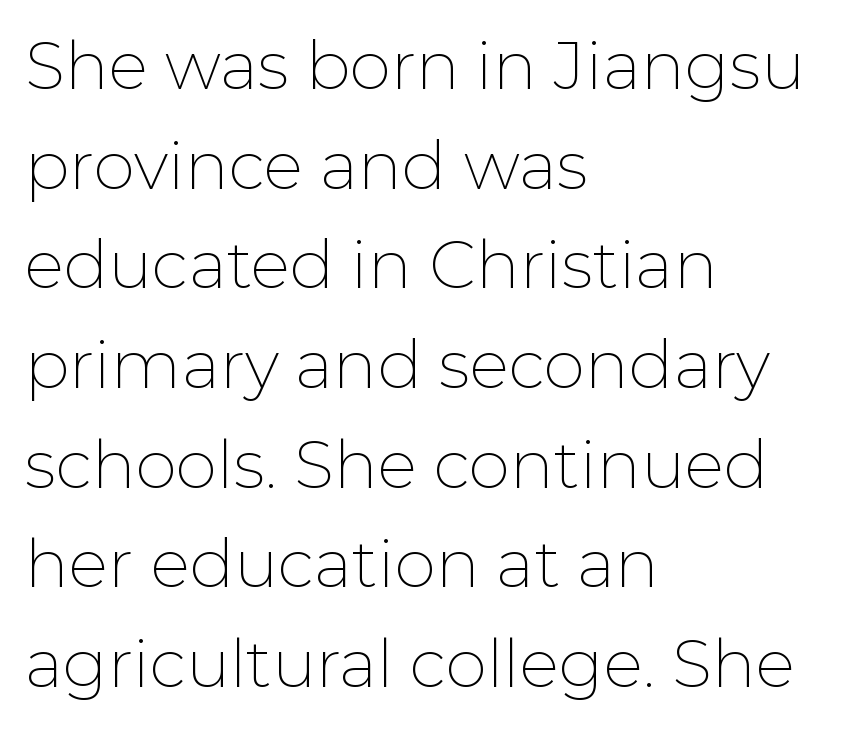
The image shows 66 px thin sans-serif type, upright; set left-aligned, normal line spacing (1.51x), normal letter spacing, not underlined; low stroke contrast and a medium x-height.
